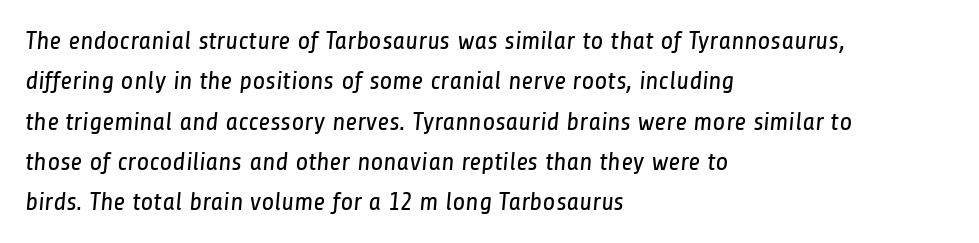
Beneath every word, the page is bare. Notice how descenders clear the ascenders below comfortably — that's standard leading. Reading down the block, your eye returns to a fixed left position each line. Think standard paragraph weight, or any step lighter than that. The tracking reads as untouched default to a designer's eye.
